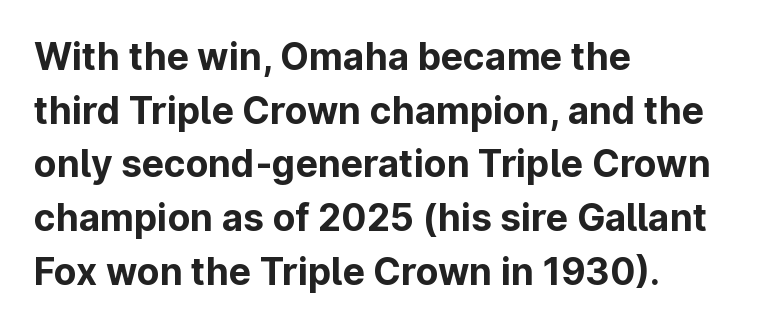
Q: Is the text bold? A: Yes.
Q: Is the text italic (slanted)? A: No, it is upright.
Q: Is the typeface a serif or a sans-serif typeface? A: Sans-serif.
Q: Is the text underlined? A: No.
Q: How is the paragraph aligned? A: Left-aligned.
Q: Is the spacing between letters normal or unusually wide? A: Normal.
Q: Is the spacing between lines tight, normal or loose? A: Normal.
Q: Width (condensed, normal, or wide)? A: Normal.
Q: Stroke contrast? A: Low.
Q: x-height? A: Medium.
Q: Monospaced? A: No.
